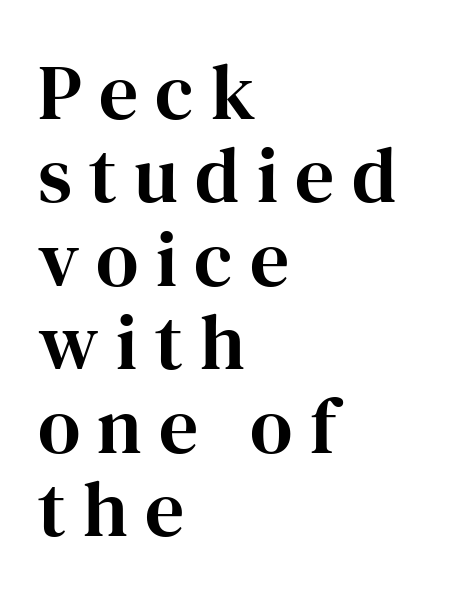
The image shows 78 px serif type, upright; set left-aligned, tight line spacing (1.07x), unusually wide letter spacing (+0.22 em), not underlined; high stroke contrast and a medium x-height.
